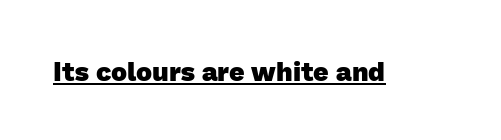
The image shows 27 px bold type; set normal letter spacing, underlined.
